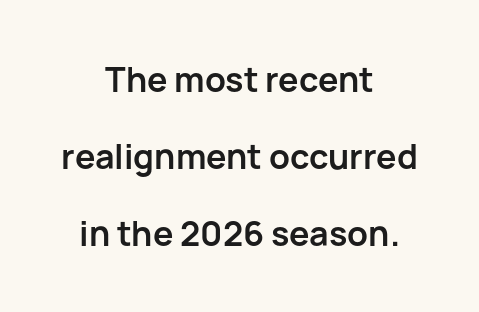
{"serif": "no", "italic": "no", "bold": "yes", "weight": "semibold", "width": "normal", "stroke_contrast": "low", "x_height": "medium", "monospaced": "no", "underline": "no", "align": "center", "line_spacing": "loose", "line_spacing_ratio": 2.26, "letter_spacing": "normal", "letter_spacing_em": 0.0, "glyph_px": 34}
